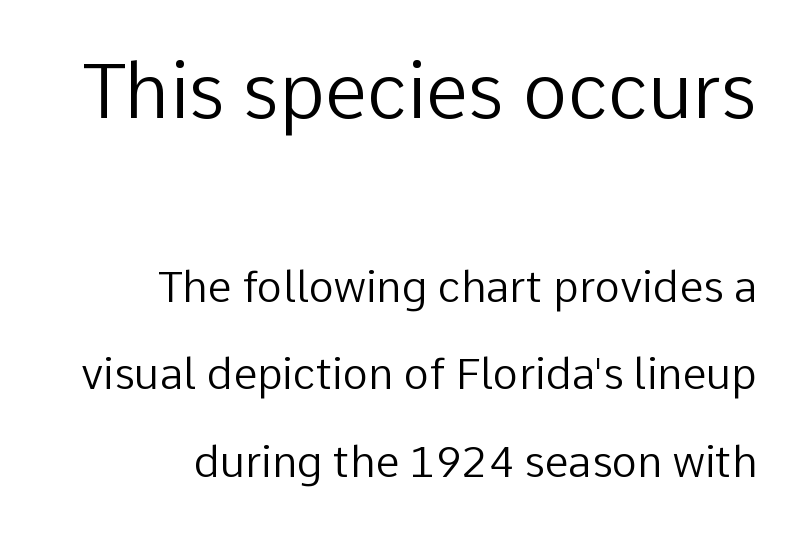
The image shows 76 px regular-weight sans-serif type, upright; set right-aligned, loose line spacing (2.03x), normal letter spacing, not underlined; the first (top) block is 1.77x larger; low stroke contrast and a medium x-height.
